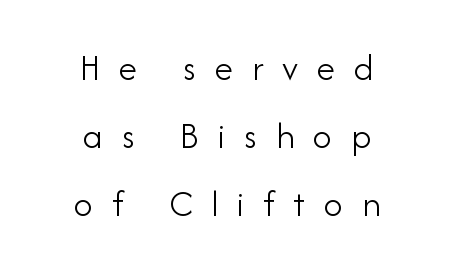
The image shows 38 px light sans-serif type, upright; set centered, line spacing 1.79x, unusually wide letter spacing (+0.49 em), not underlined; low stroke contrast and a small x-height.
